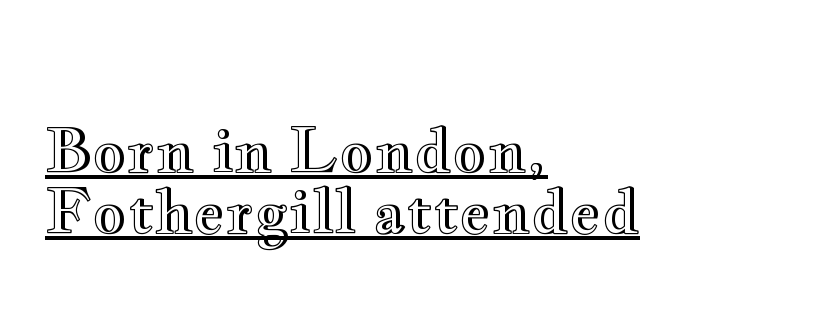
The image shows 60 px wide type, upright; set left-aligned, tight line spacing (1.02x), normal letter spacing, underlined; a small x-height.
